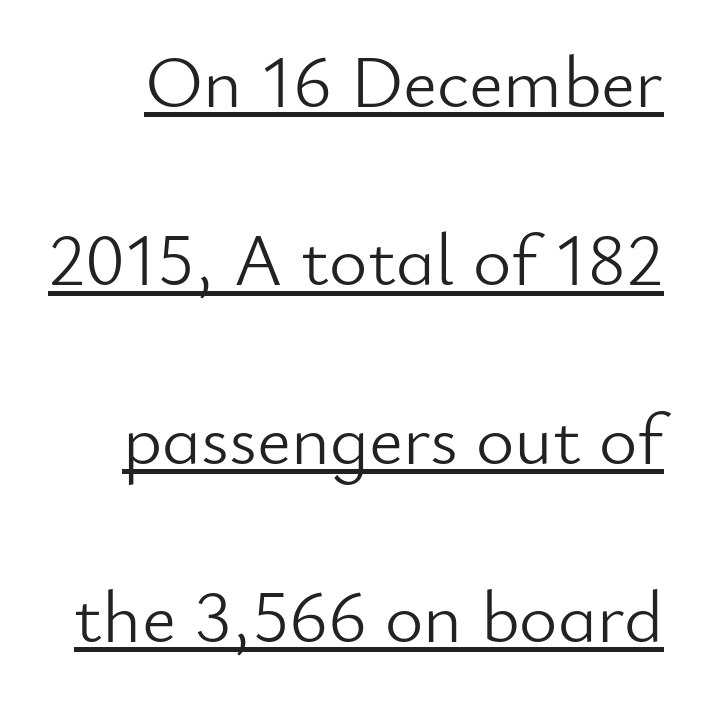
Q: Is the text bold? A: No.
Q: Is the text italic (slanted)? A: No, it is upright.
Q: Is the typeface a serif or a sans-serif typeface? A: Sans-serif.
Q: Is the text underlined? A: Yes.
Q: Is the spacing between letters normal or unusually wide? A: Normal.
Q: Is the spacing between lines tight, normal or loose? A: Loose.
Q: Width (condensed, normal, or wide)? A: Normal.
Q: Stroke contrast? A: Low.
Q: x-height? A: Small.
Q: Monospaced? A: No.
